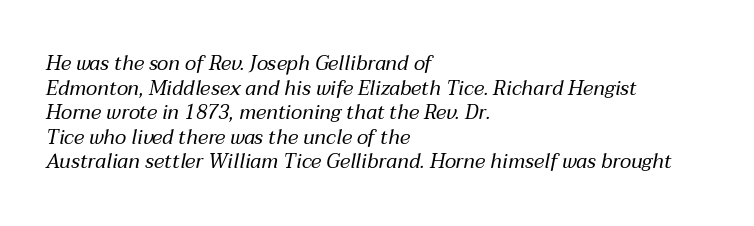
The image shows 20 px text type, italic (leaning right); set left-aligned, line spacing 1.23x, normal letter spacing, not underlined.
